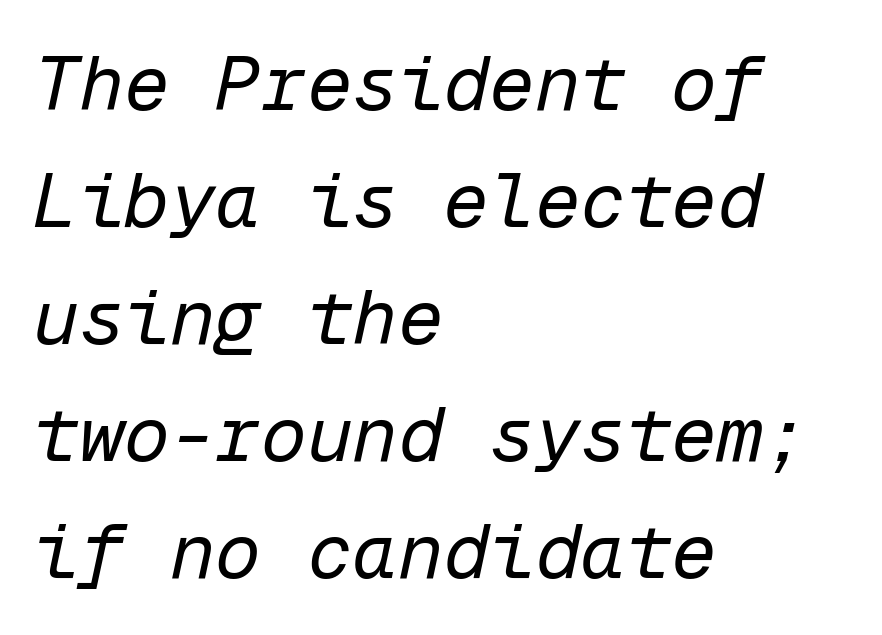
{"italic": "yes", "lean": "right", "slant_degrees": 12, "bold": "no", "weight": "regular", "width": "normal", "stroke_contrast": "low", "x_height": "medium", "monospaced": "yes", "underline": "no", "align": "left", "line_spacing": "normal", "line_spacing_ratio": 1.54, "letter_spacing": "normal", "letter_spacing_em": 0.0, "glyph_px": 76}
